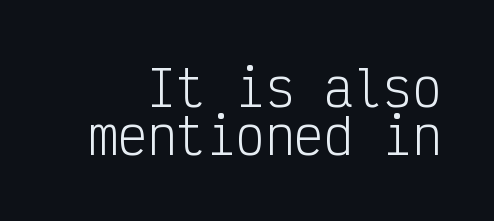
Q: Is the text bold? A: No.
Q: Is the text italic (slanted)? A: No, it is upright.
Q: Is the typeface a serif or a sans-serif typeface? A: Sans-serif.
Q: Is the text underlined? A: No.
Q: Is the spacing between letters normal or unusually wide? A: Normal.
Q: Is the spacing between lines tight, normal or loose? A: Tight.
Q: Width (condensed, normal, or wide)? A: Condensed.
Q: Stroke contrast? A: Low.
Q: x-height? A: Medium.
Q: Monospaced? A: Yes.
